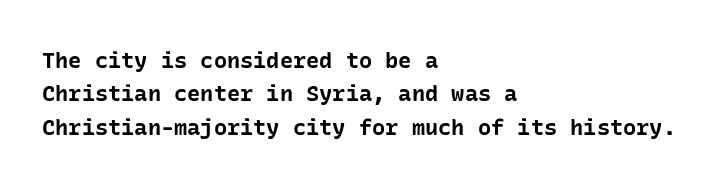
Q: Is the text bold? A: Yes.
Q: Is the text italic (slanted)? A: No, it is upright.
Q: Is the text underlined? A: No.
Q: How is the paragraph aligned? A: Left-aligned.
Q: Is the spacing between letters normal or unusually wide? A: Normal.
Q: Is the spacing between lines tight, normal or loose? A: Normal.
